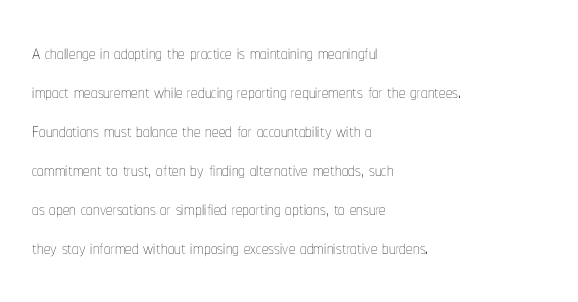
{"italic": "no", "bold": "no", "underline": "no", "align": "left", "line_spacing": "normal", "line_spacing_ratio": 1.5, "letter_spacing": "normal", "letter_spacing_em": 0.0, "glyph_px": 26}
